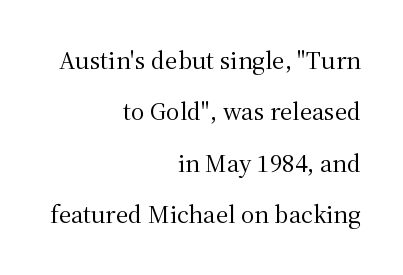
Leading is clearly above the norm, producing a sparse column. The type sits square on the baseline with zero lean. Summary of weight: not heavy and not bold. The rag falls on the left side of this text block.
